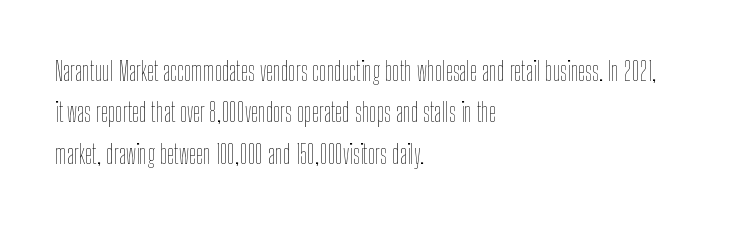
The image shows 26 px text type, upright; set left-aligned, normal line spacing (1.59x), normal letter spacing, not underlined.
